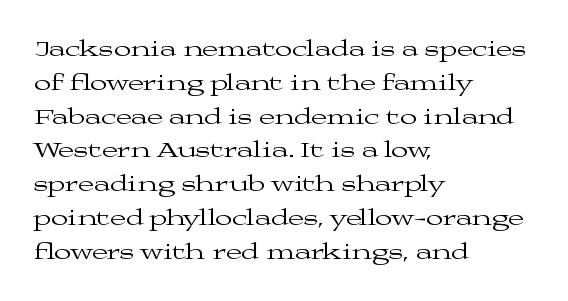
{"italic": "no", "bold": "no", "underline": "no", "align": "left", "line_spacing": "normal", "line_spacing_ratio": 1.47, "letter_spacing": "normal", "letter_spacing_em": 0.0, "glyph_px": 23}
